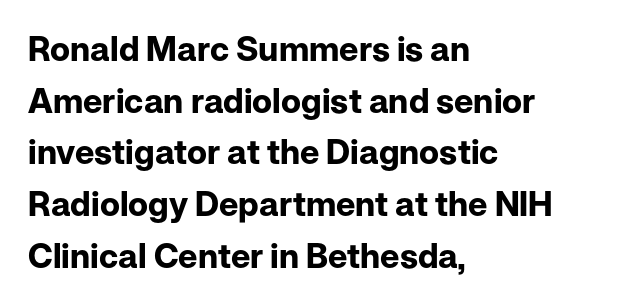
{"serif": "no", "italic": "no", "bold": "yes", "weight": "bold", "width": "normal", "stroke_contrast": "low", "x_height": "medium", "monospaced": "no", "underline": "no", "align": "left", "line_spacing": "normal", "line_spacing_ratio": 1.52, "letter_spacing": "normal", "letter_spacing_em": 0.0, "glyph_px": 34}
